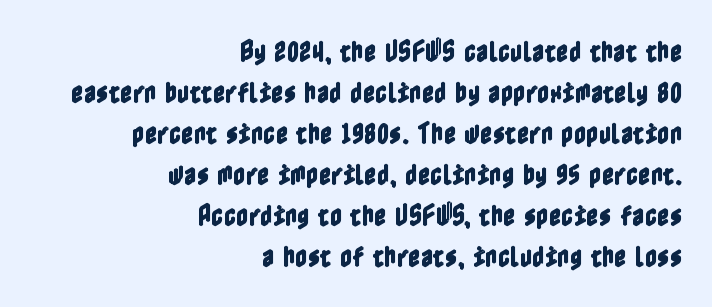
Quick note: underline off. Upright lettering throughout. Inter-character spacing is left at the font's built-in metrics. Which margin do the lines hug? The right one — the left edge is uneven.
